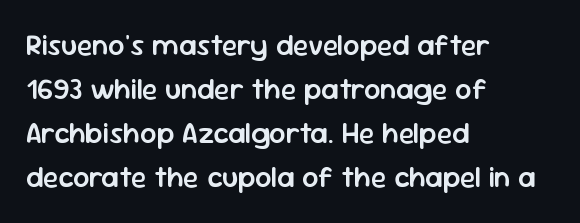
The line texture is even and compact thanks to regular tracking. Every row of glyphs begins at an identical x-position on the left. How heavy is the stroke? Medium-heavy — a semibold, shy of bold. Examine the stroke ends and you'll find no serifs. If you measured baseline to baseline, you'd find a middling distance.
